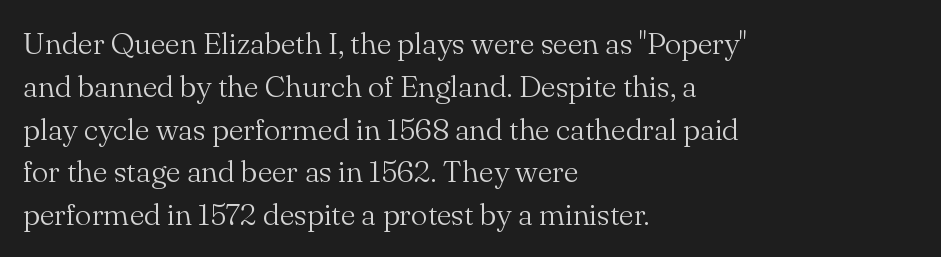
Q: Is the text bold? A: No.
Q: Is the text italic (slanted)? A: No, it is upright.
Q: Is the typeface a serif or a sans-serif typeface? A: Serif.
Q: Is the text underlined? A: No.
Q: How is the paragraph aligned? A: Left-aligned.
Q: Is the spacing between letters normal or unusually wide? A: Normal.
Q: Is the spacing between lines tight, normal or loose? A: Normal.
Q: Width (condensed, normal, or wide)? A: Normal.
Q: Stroke contrast? A: Medium.
Q: x-height? A: Small.
Q: Monospaced? A: No.
